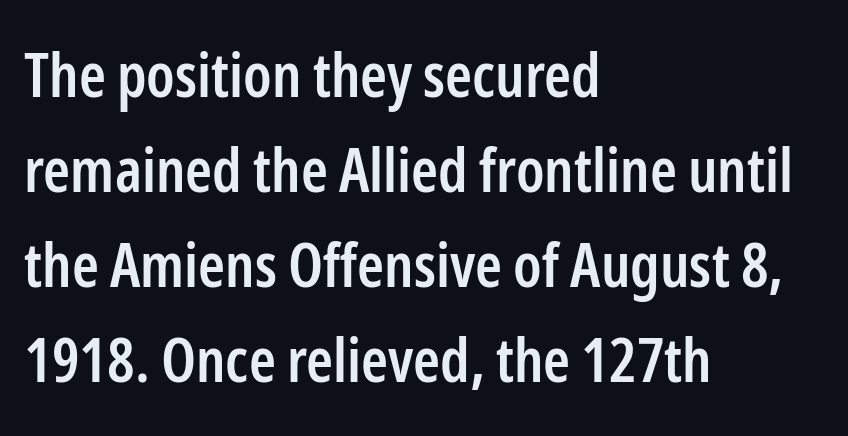
The image shows 61 px semibold, condensed sans-serif type, upright; set left-aligned, normal line spacing (1.56x), normal letter spacing, not underlined; low stroke contrast and a medium x-height.
